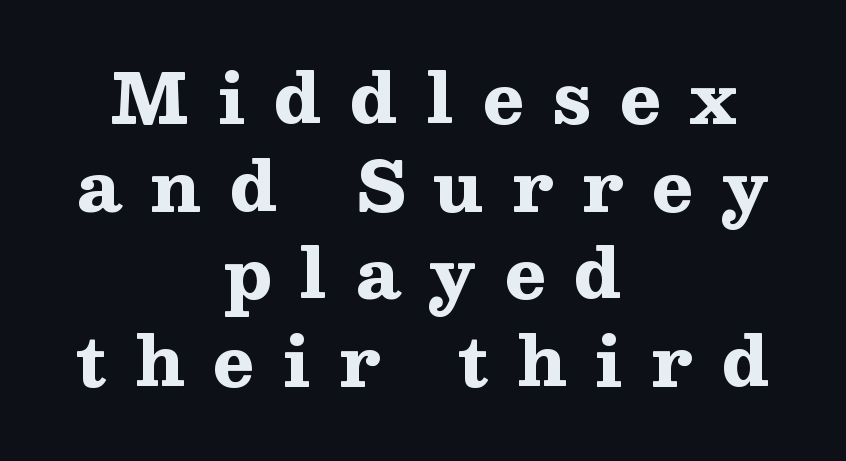
{"serif": "yes", "italic": "no", "bold": "yes", "weight": "heavy", "width": "wide", "stroke_contrast": "medium", "x_height": "medium", "monospaced": "no", "underline": "no", "align": "center", "line_spacing": "normal", "line_spacing_ratio": 1.29, "letter_spacing": "wide", "letter_spacing_em": 0.42, "glyph_px": 68}
